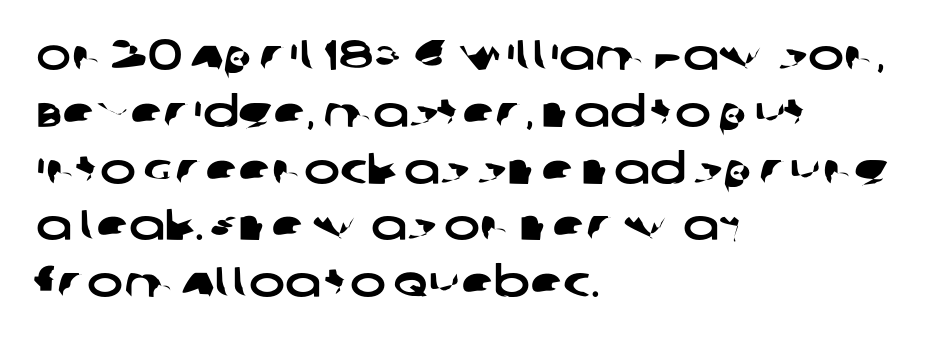
Q: Is the typeface a serif or a sans-serif typeface? A: Sans-serif.
Q: Is the text underlined? A: No.
Q: How is the paragraph aligned? A: Left-aligned.
Q: Is the spacing between letters normal or unusually wide? A: Normal.
Q: Is the spacing between lines tight, normal or loose? A: Normal.
Q: Width (condensed, normal, or wide)? A: Wide.
Q: Stroke contrast? A: Low.
Q: x-height? A: Large.
Q: Monospaced? A: No.
